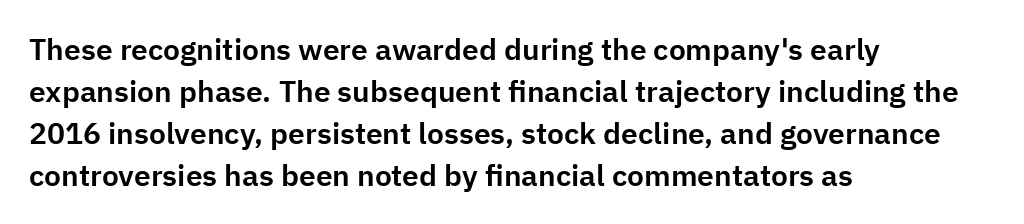
Q: Is the text italic (slanted)? A: No, it is upright.
Q: Is the typeface a serif or a sans-serif typeface? A: Sans-serif.
Q: Is the text underlined? A: No.
Q: How is the paragraph aligned? A: Left-aligned.
Q: Is the spacing between letters normal or unusually wide? A: Normal.
Q: Is the spacing between lines tight, normal or loose? A: Normal.
Q: Width (condensed, normal, or wide)? A: Normal.
Q: Stroke contrast? A: Low.
Q: x-height? A: Medium.
Q: Monospaced? A: No.
